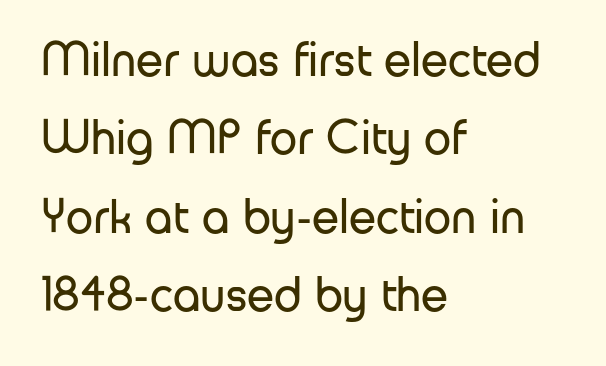
Looks like regular typesetting: each glyph gets only the width it needs. These lines are composed in type without serifs. Characters follow at the spacing the type designer built in. A quiet, ordinary-to-light weight characterises the typeface. Regular leading. Glance below the letters and you will spot only blank space.
